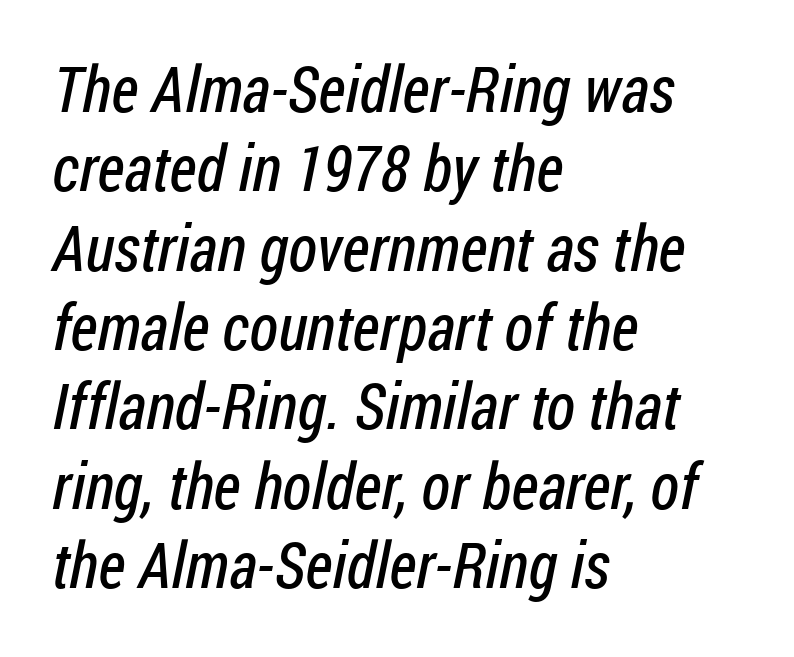
The image shows 64 px regular-weight, condensed sans-serif type; set left-aligned, line spacing 1.24x, normal letter spacing, not underlined; low stroke contrast and a medium x-height.
